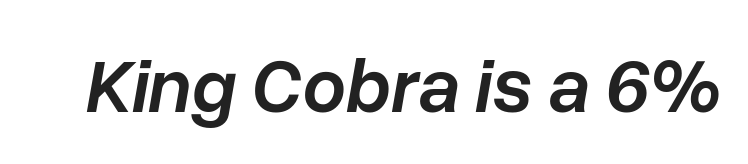
{"italic": "yes", "lean": "right", "slant_degrees": 10, "bold": "semi", "weight": "semibold", "width": "normal", "stroke_contrast": "low", "x_height": "medium", "monospaced": "no", "underline": "no", "letter_spacing": "normal", "letter_spacing_em": 0.0, "glyph_px": 77}
